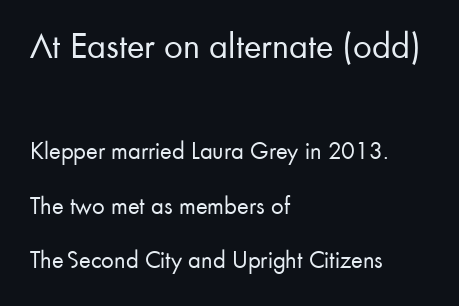
Bigger letters appear in the top chunk; the bottom chunk is reduced. Whoever set this chose breathing room over compactness in the vertical rhythm. Varying glyph widths throughout — classic text-font behaviour. This sample uses an upright cut, with every glyph sitting square on the baseline. The face looks like a standard text weight, possibly lighter. Which margin do the lines hug? The left one — the right edge is uneven.
